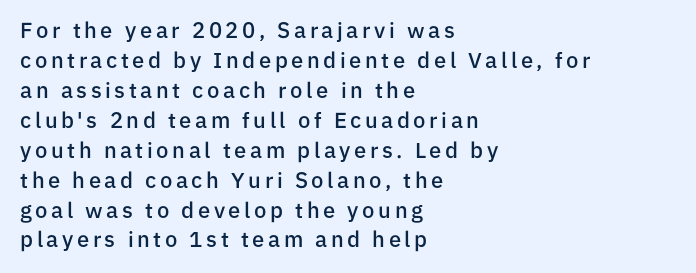
Q: Is the text bold? A: Semi-bold.
Q: Is the text italic (slanted)? A: No, it is upright.
Q: Is the text underlined? A: No.
Q: How is the paragraph aligned? A: Left-aligned.
Q: Is the spacing between lines tight, normal or loose? A: Normal.
